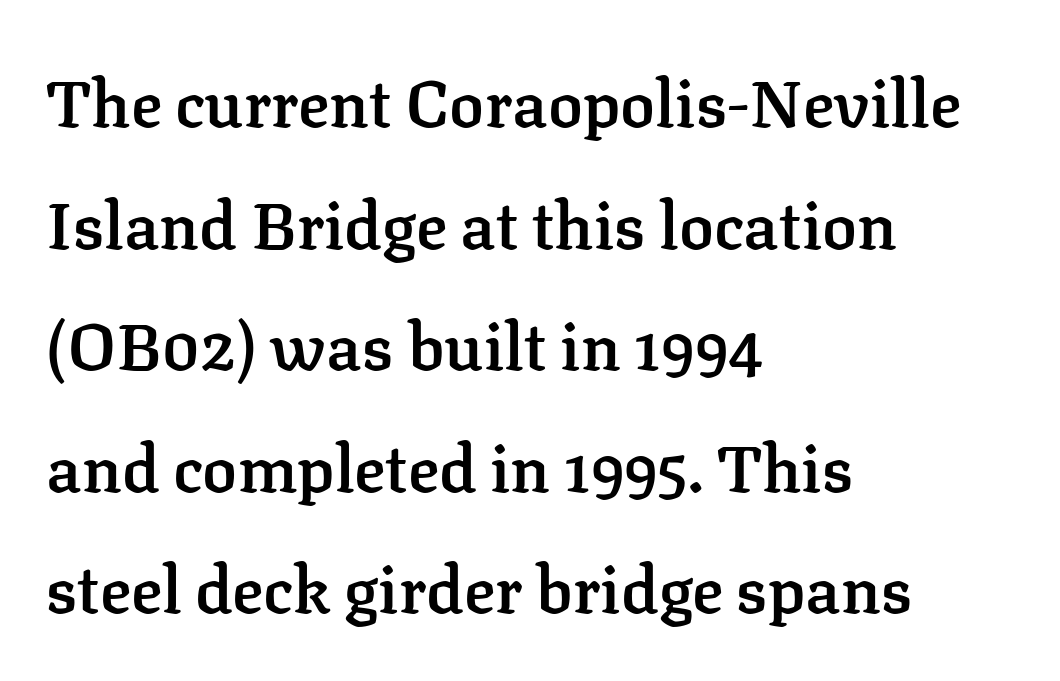
The space directly below the letters is spotless. The tracking reads as untouched default to a designer's eye. The font family rendered here belongs to the serif group. The rendering anchors every line to the left-hand side. Weight check: semibold — heavier than regular, not quite bold.
